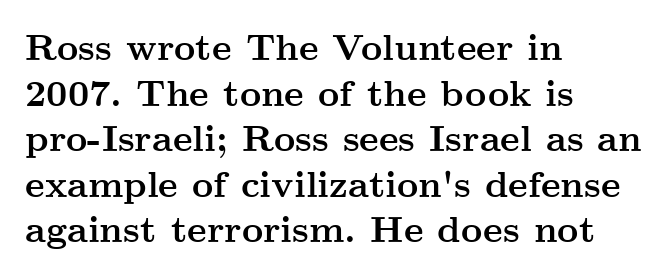
Chunky letters — that's bold for sure. In terms of posture, this sample is upright. Small tapered or slab feet sit at the stroke ends, so this counts as serif. One-word summary of the alignment: left. Proportional: the letters do not fall into vertical columns. Quick note: underline off.
